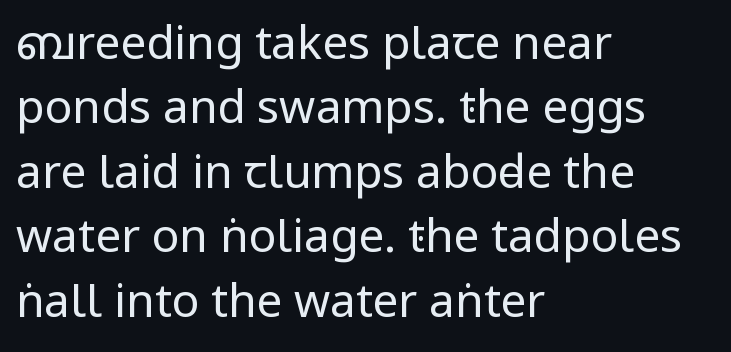
{"serif": "no", "italic": "no", "bold": "no", "weight": "regular", "width": "condensed", "stroke_contrast": "low", "x_height": "large", "monospaced": "no", "underline": "no", "align": "left", "line_spacing": "normal", "line_spacing_ratio": 1.4, "letter_spacing": "normal", "letter_spacing_em": 0.0, "glyph_px": 46}
